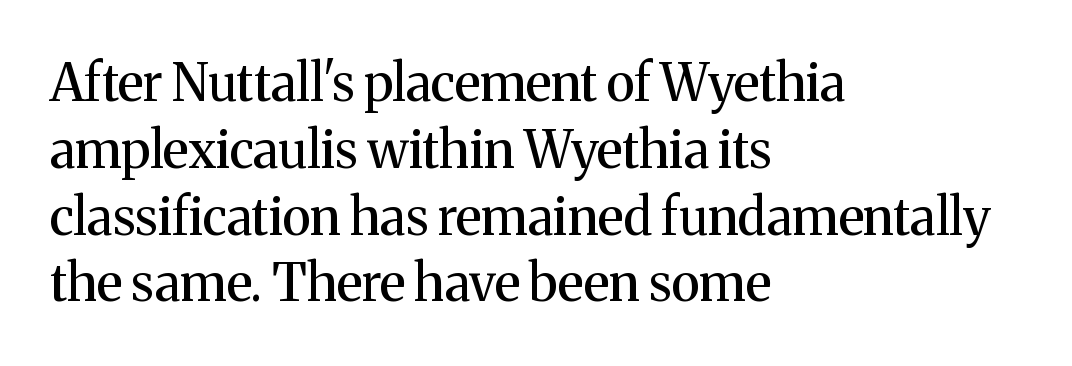
{"serif": "yes", "italic": "no", "width": "normal", "stroke_contrast": "medium", "x_height": "medium", "monospaced": "no", "underline": "no", "align": "left", "line_spacing": "normal", "line_spacing_ratio": 1.31, "letter_spacing": "normal", "letter_spacing_em": 0.0, "glyph_px": 51}
